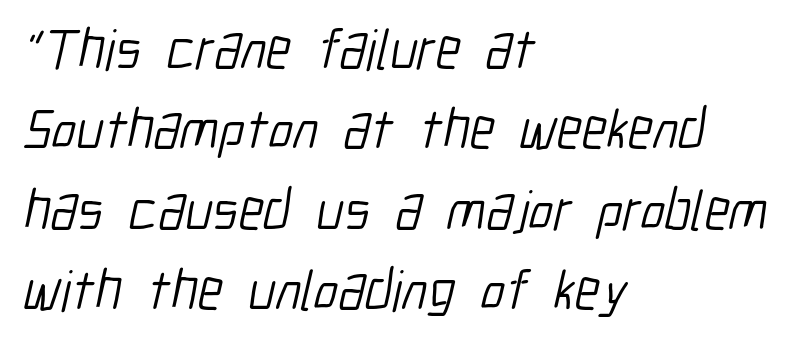
Q: Is the text bold? A: No.
Q: Is the typeface a serif or a sans-serif typeface? A: Sans-serif.
Q: Is the text underlined? A: No.
Q: How is the paragraph aligned? A: Left-aligned.
Q: Is the spacing between letters normal or unusually wide? A: Normal.
Q: Is the spacing between lines tight, normal or loose? A: Normal.
Q: Width (condensed, normal, or wide)? A: Condensed.
Q: Stroke contrast? A: Low.
Q: x-height? A: Medium.
Q: Monospaced? A: No.
